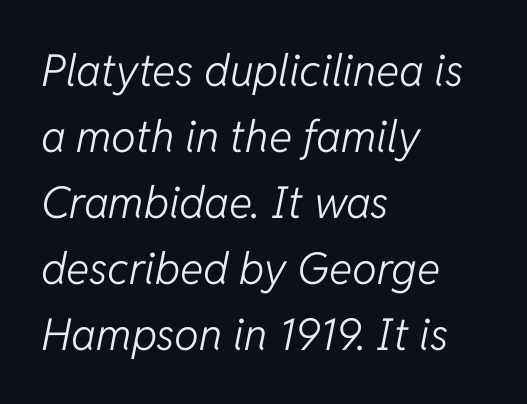
Every row of glyphs begins at an identical x-position on the left. Is the stroke heavy? The answer is a plain regular-or-lighter. You can tell it's italic because the verticals aren't actually vertical. Proportional: the letters do not fall into vertical columns. The words here are not underlined. Students, note that the glyphs here touch the page at normal intervals.
